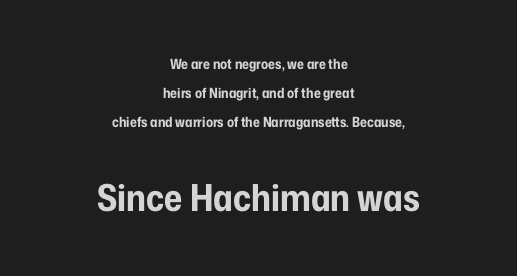
Q: Is the text bold? A: Yes.
Q: Is the text italic (slanted)? A: No, it is upright.
Q: Is the typeface a serif or a sans-serif typeface? A: Sans-serif.
Q: Is the text underlined? A: No.
Q: How is the paragraph aligned? A: Centered.
Q: Is the spacing between letters normal or unusually wide? A: Normal.
Q: Is the spacing between lines tight, normal or loose? A: Loose.
Q: Which block of text is set in a larger size, the first (top) or the second (bottom)? A: The second (bottom) one.
Q: Width (condensed, normal, or wide)? A: Condensed.
Q: Stroke contrast? A: Low.
Q: x-height? A: Medium.
Q: Monospaced? A: No.
